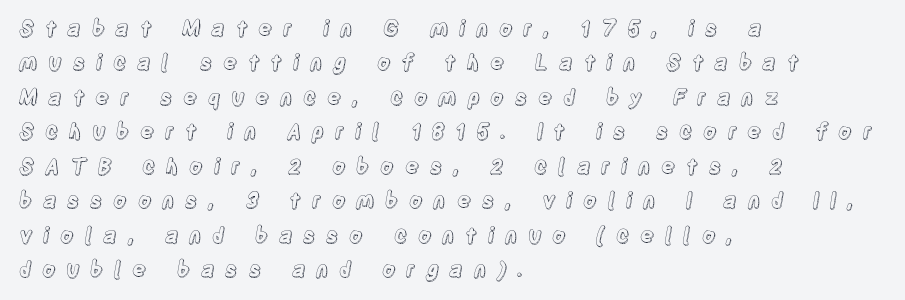
{"underline": "no", "align": "left", "line_spacing": "normal", "line_spacing_ratio": 1.64, "letter_spacing": "wide", "letter_spacing_em": 0.5, "glyph_px": 21}
